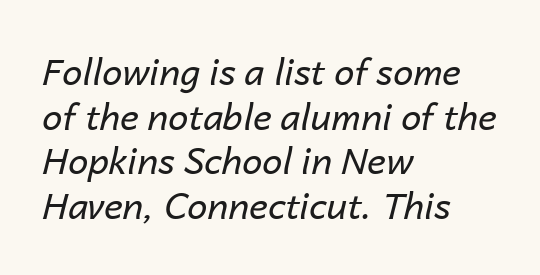
The letters look calm and open, with moderate or lighter stems. The rendering keeps characters at their native spacing. Does the copy run flush right? No — it runs flush left. Descenders hang freely into open space. The lettering tilts uniformly, giving the passage an italic look. These lines are rendered in a variable-pitch font.
